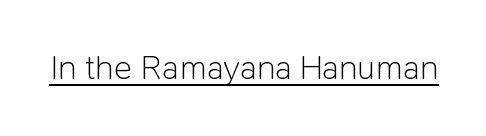
The image shows 34 px light sans-serif type, upright; set normal letter spacing, underlined; low stroke contrast and a medium x-height.
